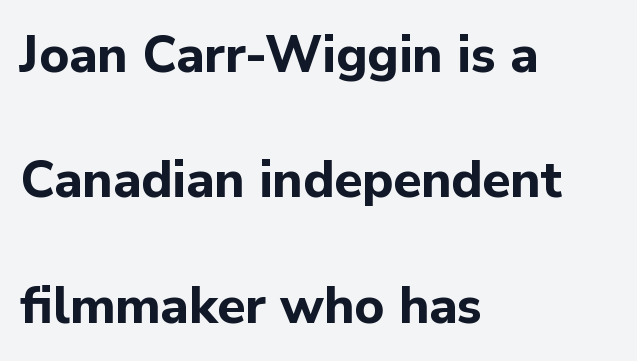
{"serif": "no", "italic": "no", "bold": "yes", "weight": "bold", "width": "normal", "stroke_contrast": "low", "x_height": "medium", "monospaced": "no", "underline": "no", "align": "left", "line_spacing": "loose", "line_spacing_ratio": 2.46, "letter_spacing": "normal", "letter_spacing_em": 0.0, "glyph_px": 51}
